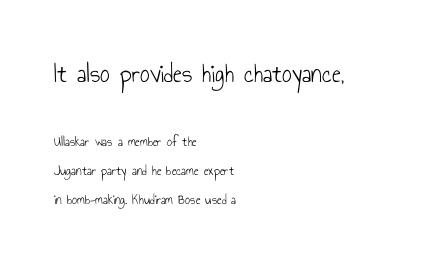
The image shows 27 px text type, upright; set left-aligned, loose line spacing (2.07x), normal letter spacing, not underlined; the first (top) block is 1.93x larger.
